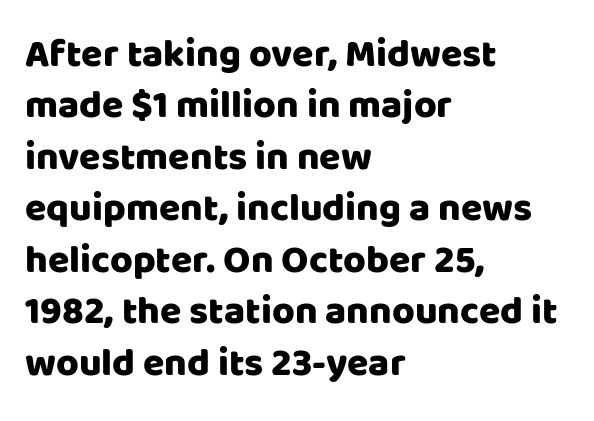
{"serif": "no", "italic": "no", "width": "normal", "stroke_contrast": "low", "x_height": "large", "monospaced": "no", "underline": "no", "align": "left", "line_spacing": "normal", "line_spacing_ratio": 1.32, "letter_spacing": "normal", "letter_spacing_em": 0.0, "glyph_px": 39}
